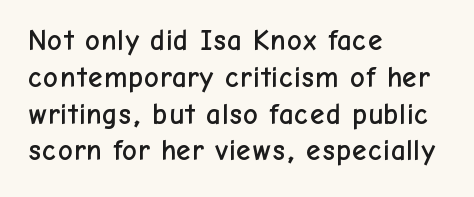
Q: Is the text italic (slanted)? A: No, it is upright.
Q: Is the typeface a serif or a sans-serif typeface? A: Sans-serif.
Q: Is the text underlined? A: No.
Q: How is the paragraph aligned? A: Left-aligned.
Q: Is the spacing between letters normal or unusually wide? A: Normal.
Q: Is the spacing between lines tight, normal or loose? A: Normal.
Q: Width (condensed, normal, or wide)? A: Normal.
Q: Stroke contrast? A: Low.
Q: x-height? A: Medium.
Q: Monospaced? A: No.
